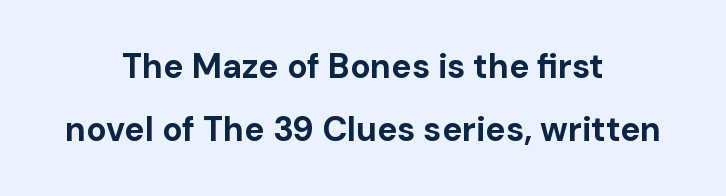
The image shows 34 px bold sans-serif type, upright; set centered, line spacing 1.85x, normal letter spacing, not underlined; low stroke contrast and a medium x-height.
